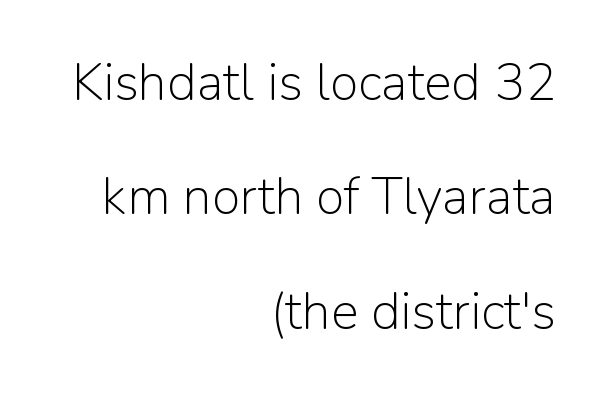
Q: Is the text bold? A: No.
Q: Is the text italic (slanted)? A: No, it is upright.
Q: Is the typeface a serif or a sans-serif typeface? A: Sans-serif.
Q: Is the text underlined? A: No.
Q: How is the paragraph aligned? A: Right-aligned.
Q: Is the spacing between letters normal or unusually wide? A: Normal.
Q: Is the spacing between lines tight, normal or loose? A: Loose.
Q: Width (condensed, normal, or wide)? A: Normal.
Q: Stroke contrast? A: Low.
Q: x-height? A: Medium.
Q: Monospaced? A: No.
